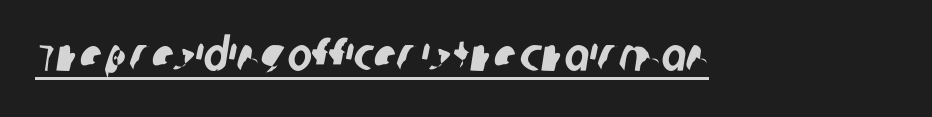
These lines are rendered in a variable-pitch font. Caption: lettering with a line underneath. Students, note that the glyphs here touch the page at normal intervals. The glyphs in this specimen are sans serif.
